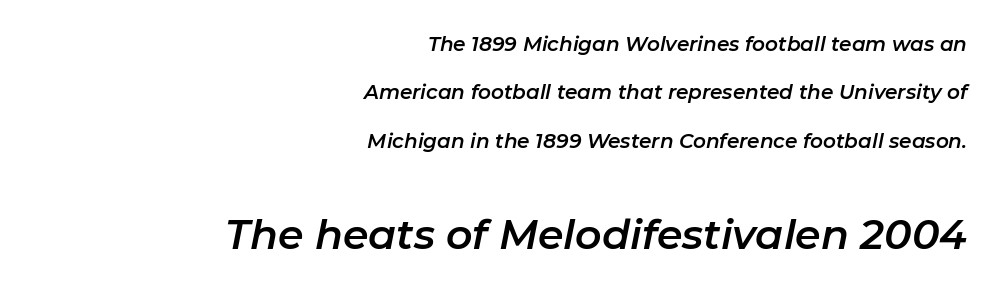
Q: Is the text italic (slanted)? A: Yes, it leans right by about 11 degrees.
Q: Is the text underlined? A: No.
Q: How is the paragraph aligned? A: Right-aligned.
Q: Is the spacing between letters normal or unusually wide? A: Normal.
Q: Is the spacing between lines tight, normal or loose? A: Loose.
Q: Which block of text is set in a larger size, the first (top) or the second (bottom)? A: The second (bottom) one.
Q: Width (condensed, normal, or wide)? A: Normal.
Q: Stroke contrast? A: Low.
Q: x-height? A: Medium.
Q: Monospaced? A: No.
